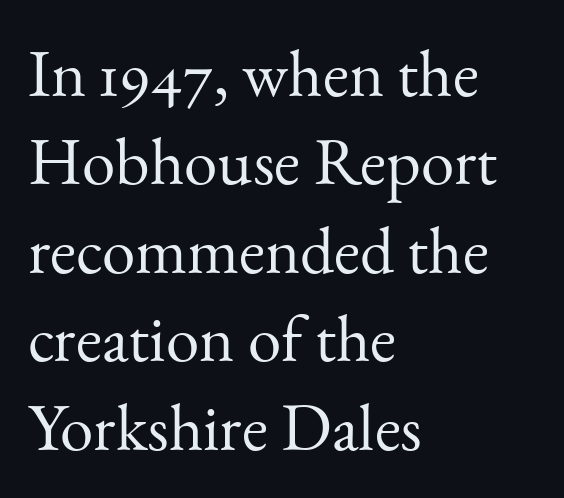
The image shows 67 px light serif type, upright; set left-aligned, normal line spacing (1.32x), normal letter spacing, not underlined; medium stroke contrast and a small x-height.
